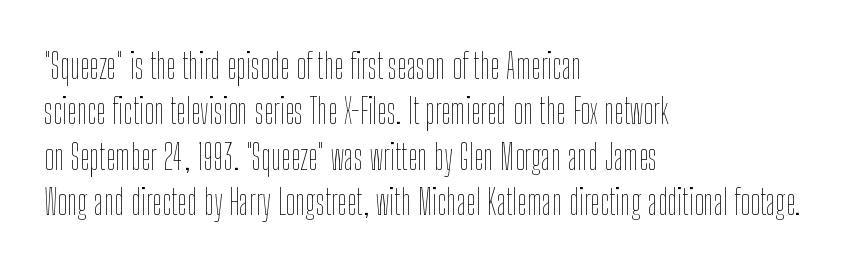
Q: Is the text bold? A: No.
Q: Is the text italic (slanted)? A: No, it is upright.
Q: Is the text underlined? A: No.
Q: How is the paragraph aligned? A: Left-aligned.
Q: Is the spacing between letters normal or unusually wide? A: Normal.
Q: Is the spacing between lines tight, normal or loose? A: Normal.
Q: Width (condensed, normal, or wide)? A: Condensed.
Q: Stroke contrast? A: Low.
Q: x-height? A: Medium.
Q: Monospaced? A: No.
